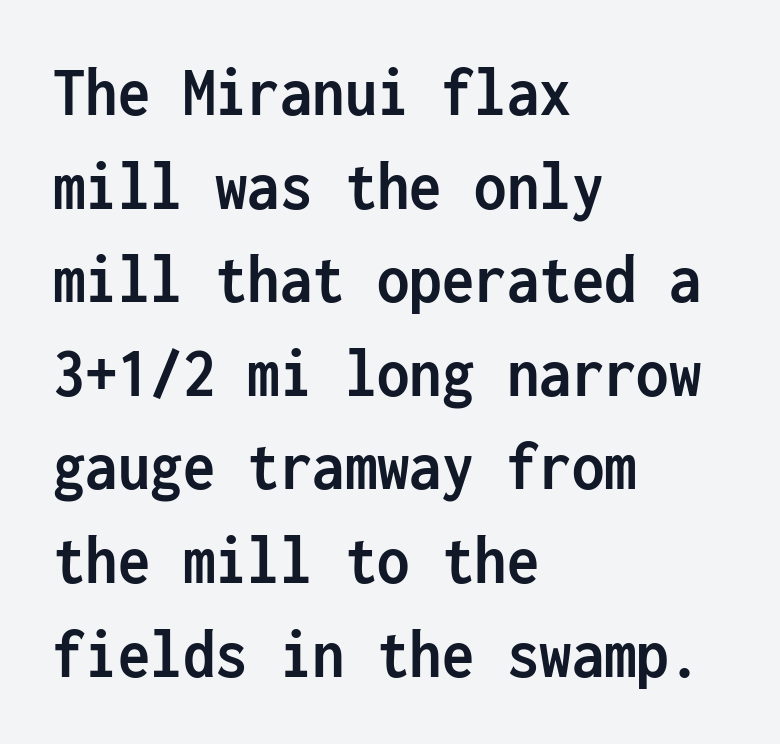
{"serif": "no", "italic": "no", "bold": "yes", "weight": "semibold", "width": "condensed", "stroke_contrast": "low", "x_height": "medium", "monospaced": "yes", "underline": "no", "align": "left", "line_spacing": "normal", "line_spacing_ratio": 1.3, "letter_spacing": "normal", "letter_spacing_em": 0.0, "glyph_px": 72}
